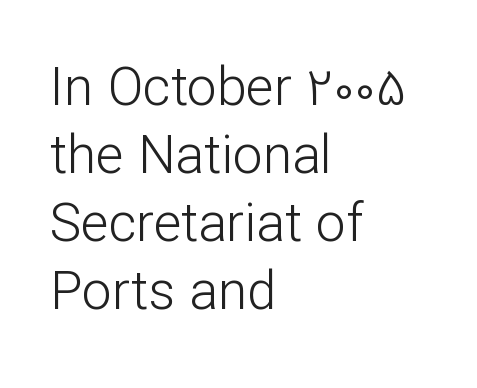
The image shows 53 px light sans-serif type, upright; set left-aligned, normal line spacing (1.28x), normal letter spacing, not underlined; low stroke contrast and a medium x-height.
